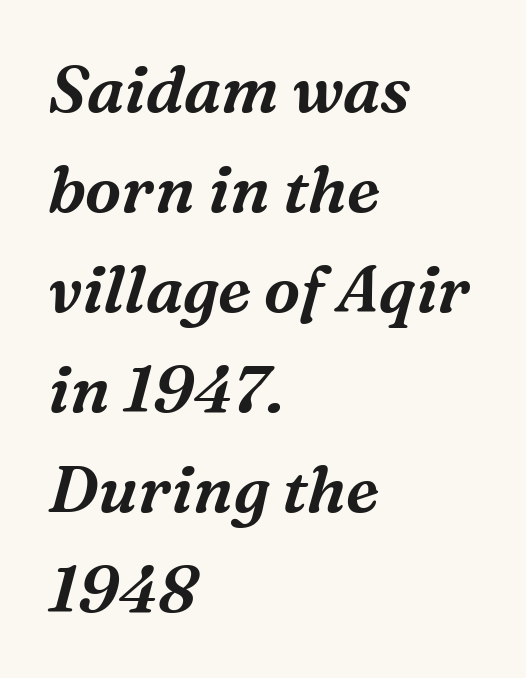
Q: Is the text italic (slanted)? A: Yes, it leans right by about 16 degrees.
Q: Is the typeface a serif or a sans-serif typeface? A: Serif.
Q: Is the text underlined? A: No.
Q: How is the paragraph aligned? A: Left-aligned.
Q: Is the spacing between letters normal or unusually wide? A: Normal.
Q: Is the spacing between lines tight, normal or loose? A: Normal.
Q: Width (condensed, normal, or wide)? A: Normal.
Q: Stroke contrast? A: Medium.
Q: x-height? A: Medium.
Q: Monospaced? A: No.
